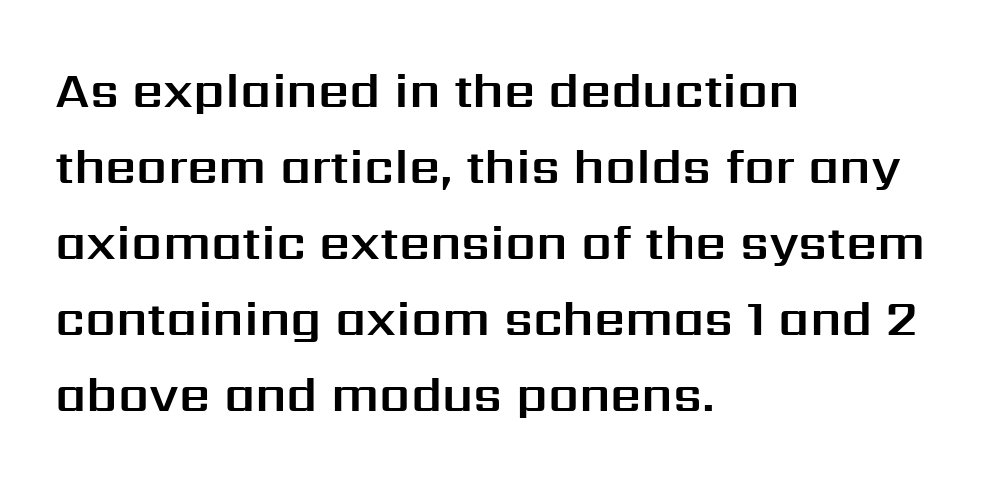
Looks like regular typesetting: each glyph gets only the width it needs. Visually the block forms a straight wall on the left and a jagged coastline on the right. Does the leading feel generous? No, just average. Posture: vertical. How are the letters spaced? Ordinarily, with no added tracking. The space beneath each line is pristine and unruled.
